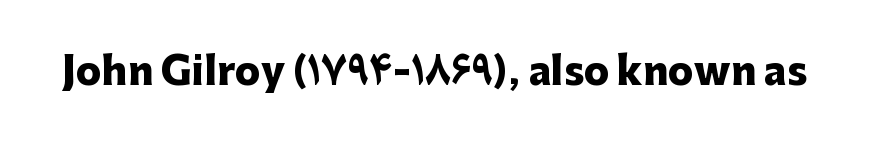
Here the designer chose a conventional face with non-uniform glyph widths. No word sits above an underline. This is roman type, the default non-slanted kind. Look at the tracking — it's just the regular setting, nothing added. Are there feet on the stems? There aren't — it's a sans. Compared with an ordinary text face, these strokes are far heavier — a full bold.
